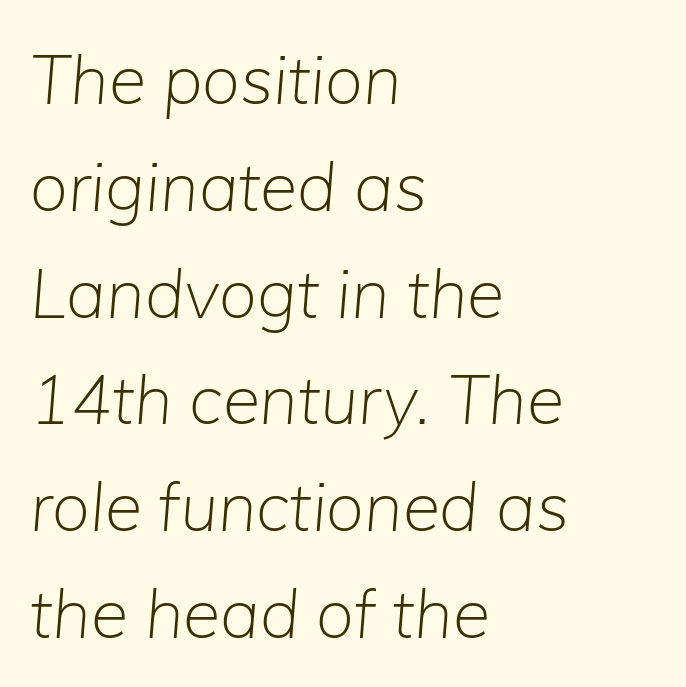
Here the designer chose a conventional face with non-uniform glyph widths. No extra tracking has been applied to these lines. Does the leading feel generous? No, just average. Honestly, there is no underline to notice here at all.
